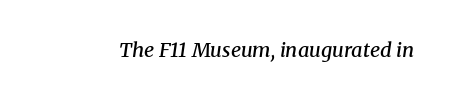
The image shows 20 px text type, italic (leaning right); set normal letter spacing, not underlined.
